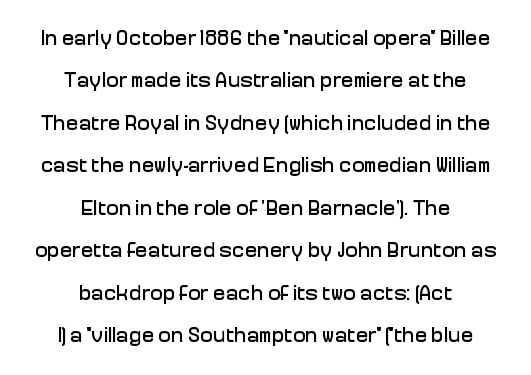
Q: Is the text italic (slanted)? A: No, it is upright.
Q: Is the text underlined? A: No.
Q: How is the paragraph aligned? A: Centered.
Q: Is the spacing between letters normal or unusually wide? A: Normal.
Q: Is the spacing between lines tight, normal or loose? A: Loose.
